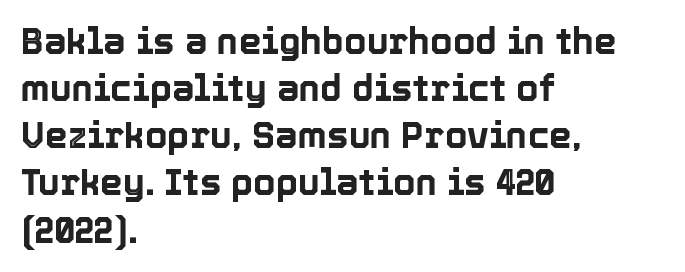
The image shows 36 px text type, upright; set left-aligned, normal line spacing (1.31x), normal letter spacing, not underlined; a medium x-height.
